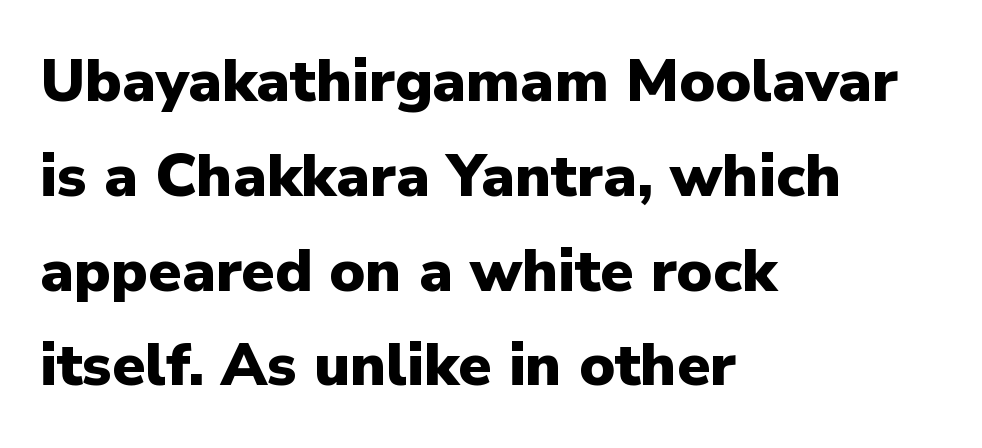
Typographically, this falls in the sans-serif category. The lines in this sample share a left origin and differ only in where they stop. Every stem runs plumb, perpendicular to the baseline. The tracking reads as untouched default to a designer's eye. One glance says typical: line gaps are just what's usual. Strokes here are thick enough to call this a true bold.
